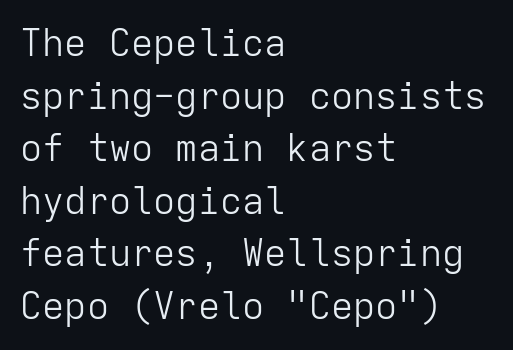
Q: Is the text bold? A: No.
Q: Is the text italic (slanted)? A: No, it is upright.
Q: Is the typeface a serif or a sans-serif typeface? A: Sans-serif.
Q: Is the text underlined? A: No.
Q: How is the paragraph aligned? A: Left-aligned.
Q: Is the spacing between letters normal or unusually wide? A: Normal.
Q: Is the spacing between lines tight, normal or loose? A: Normal.
Q: Width (condensed, normal, or wide)? A: Normal.
Q: Stroke contrast? A: Low.
Q: x-height? A: Medium.
Q: Monospaced? A: Yes.
